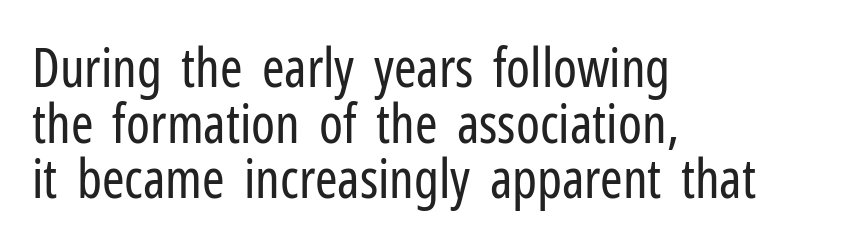
How are the letters spaced? Ordinarily, with no added tracking. Classification — sans serif. Decoration check: the copy has no underline. Do the characters align in a grid? No, the font is proportional.
